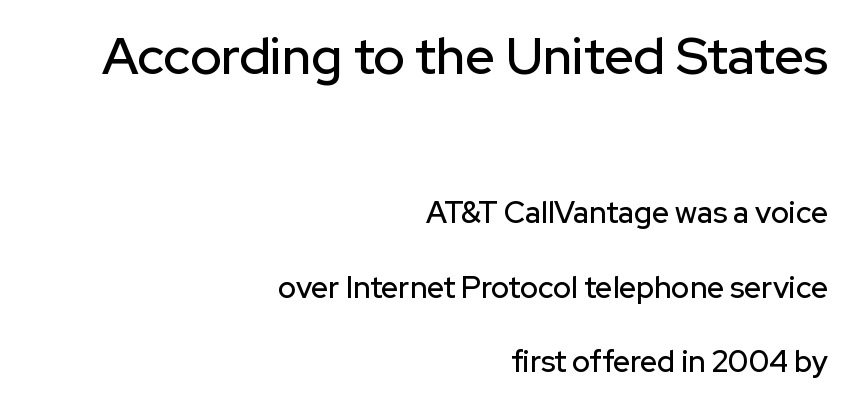
The composition opens big and finishes small. If you measured baseline to baseline, you'd find a long distance. The paragraph shown leans on its right margin. The typography opts for an upright posture over an oblique one. Glyph-to-glyph distance matches everyday printed text.
